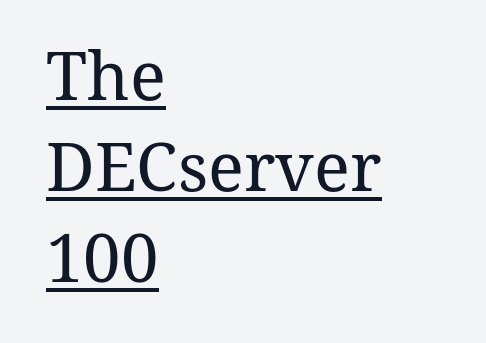
The passage shown stacks its lines at a standard gap. The letterforms sit shoulder to shoulder at normal distance. Typographically, this falls in the serif category. Emphasis is given by a line drawn under the lettering.
